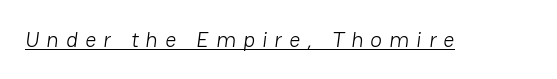
{"bold": "no", "underline": "yes", "letter_spacing": "wide", "letter_spacing_em": 0.32, "glyph_px": 22}
